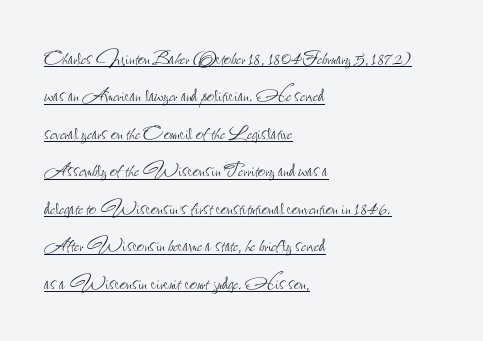
{"bold": "no", "underline": "yes", "align": "left", "line_spacing": "normal", "line_spacing_ratio": 1.5, "letter_spacing": "normal", "letter_spacing_em": 0.0, "glyph_px": 25}
